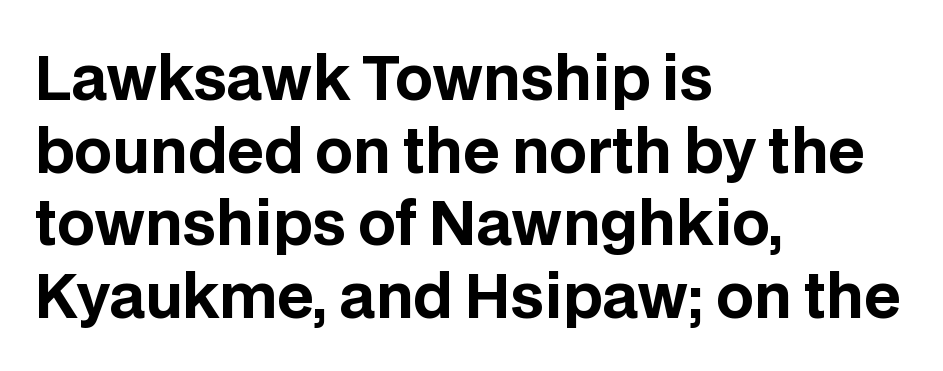
{"serif": "no", "italic": "no", "bold": "yes", "weight": "bold", "width": "normal", "stroke_contrast": "low", "x_height": "large", "monospaced": "no", "underline": "no", "align": "left", "line_spacing_ratio": 1.23, "letter_spacing": "normal", "letter_spacing_em": 0.0, "glyph_px": 59}
